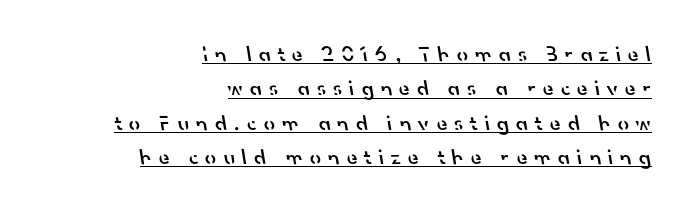
The image shows 22 px text type; set right-aligned, normal line spacing (1.56x), unusually wide letter spacing (+0.32 em), underlined.
